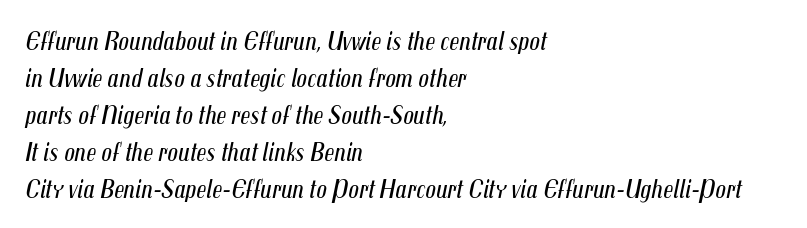
Q: Is the text bold? A: No.
Q: Is the text italic (slanted)? A: Yes, it leans right by about 12 degrees.
Q: Is the text underlined? A: No.
Q: How is the paragraph aligned? A: Left-aligned.
Q: Is the spacing between letters normal or unusually wide? A: Normal.
Q: Is the spacing between lines tight, normal or loose? A: Normal.
